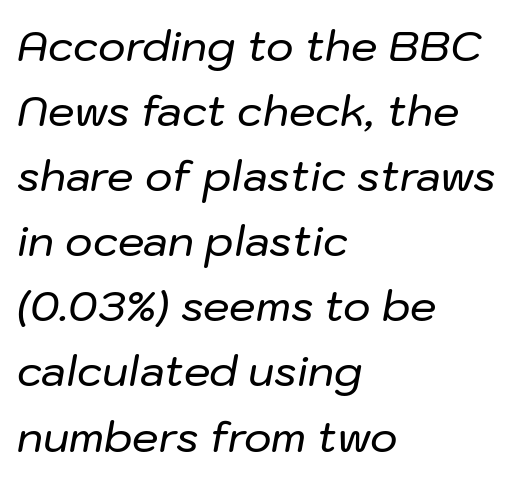
The space beneath each line is pristine and unruled. Notice how the passage keeps a crisp vertical edge on the left only. The whole block is typeset with a tilt. Do the characters align in a grid? No, the font is proportional. Observe the ordinary spacing: letters are neighbours, not strangers.
